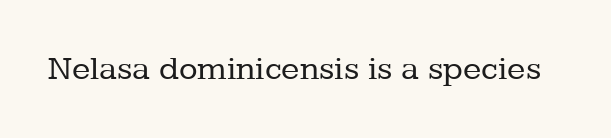
Summary of weight: not heavy and not bold. Underline: absent. The designer went with a serif here, giving each stem small feet. Default kerning and tracking; the words read as compact shapes. Characters remain perfectly vertical along every line. Spacing verdict: proportional, widths tailored to each character.
